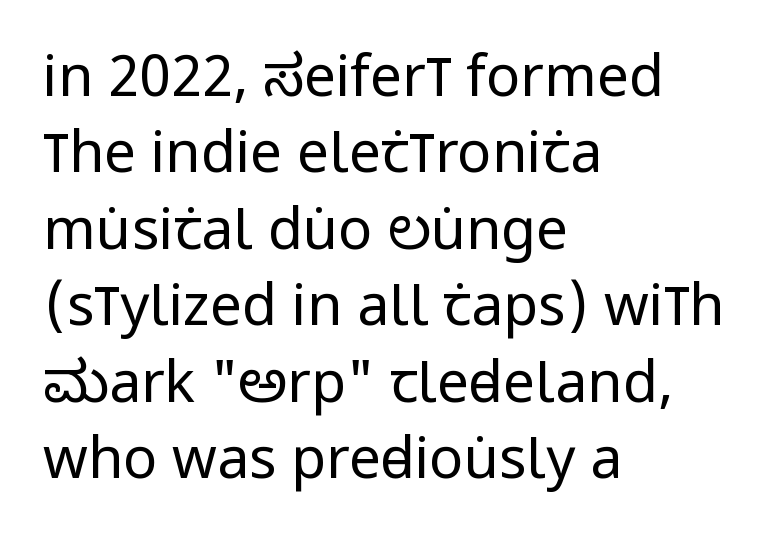
Q: Is the text bold? A: No.
Q: Is the text italic (slanted)? A: No, it is upright.
Q: Is the typeface a serif or a sans-serif typeface? A: Sans-serif.
Q: Is the text underlined? A: No.
Q: How is the paragraph aligned? A: Left-aligned.
Q: Is the spacing between letters normal or unusually wide? A: Normal.
Q: Is the spacing between lines tight, normal or loose? A: Normal.
Q: Width (condensed, normal, or wide)? A: Condensed.
Q: Stroke contrast? A: Low.
Q: x-height? A: Large.
Q: Monospaced? A: No.
